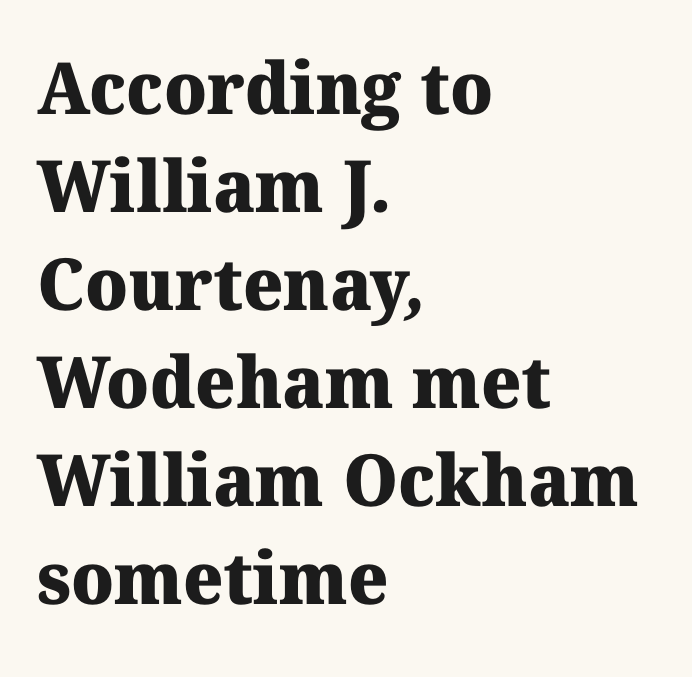
The image shows 72 px heavy serif type; set left-aligned, normal line spacing (1.36x), normal letter spacing, not underlined; medium stroke contrast and a medium x-height.
